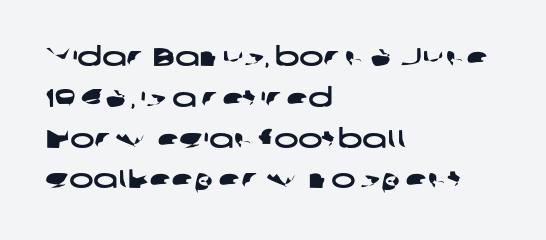
The image shows 26 px text type; set left-aligned, normal line spacing (1.57x), normal letter spacing, not underlined.
